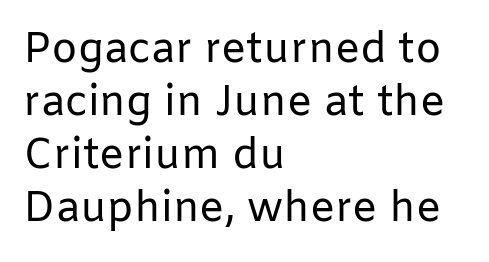
The image shows 42 px regular-weight sans-serif type, upright; set left-aligned, normal line spacing (1.26x), normal letter spacing, not underlined; low stroke contrast and a medium x-height.
